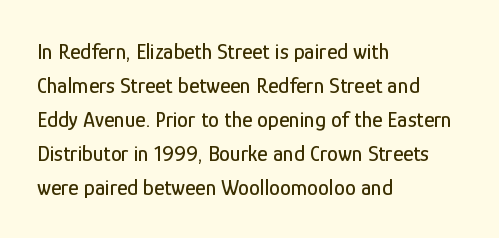
The image shows 22 px text type, upright; set left-aligned, normal line spacing (1.54x), normal letter spacing, not underlined.
